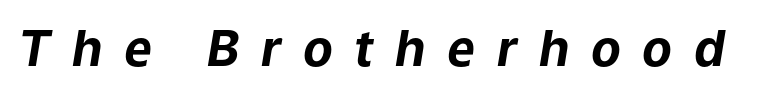
Q: Is the text bold? A: Yes.
Q: Is the text italic (slanted)? A: Yes, it leans right by about 9 degrees.
Q: Is the text underlined? A: No.
Q: Is the spacing between letters normal or unusually wide? A: Unusually wide.
Q: Width (condensed, normal, or wide)? A: Normal.
Q: Stroke contrast? A: Low.
Q: x-height? A: Medium.
Q: Monospaced? A: No.
